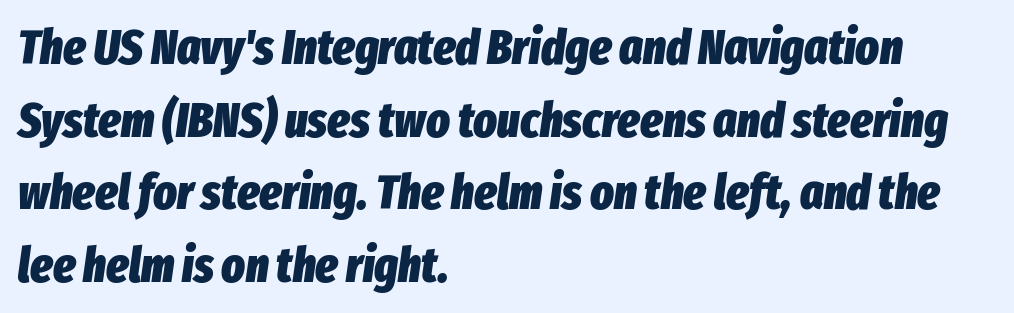
The image shows 49 px heavy, condensed type, italic (leaning right); set left-aligned, normal line spacing (1.48x), normal letter spacing, not underlined; low stroke contrast and a medium x-height.
